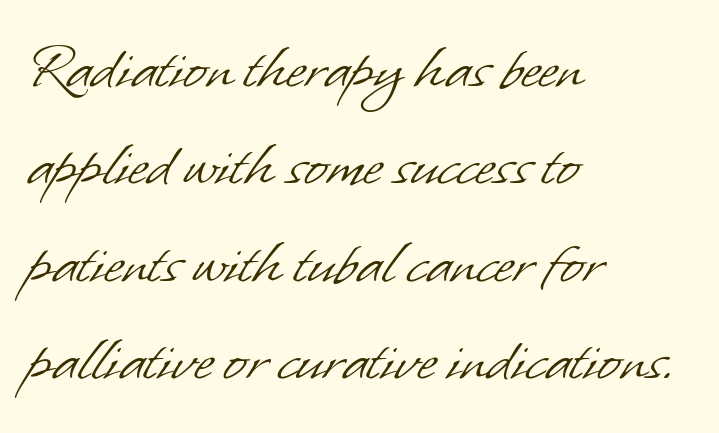
Q: Is the text bold? A: No.
Q: Is the typeface a serif or a sans-serif typeface? A: Sans-serif.
Q: Is the text underlined? A: No.
Q: How is the paragraph aligned? A: Left-aligned.
Q: Is the spacing between letters normal or unusually wide? A: Normal.
Q: Is the spacing between lines tight, normal or loose? A: Normal.
Q: Width (condensed, normal, or wide)? A: Normal.
Q: Stroke contrast? A: Low.
Q: x-height? A: Small.
Q: Monospaced? A: No.
